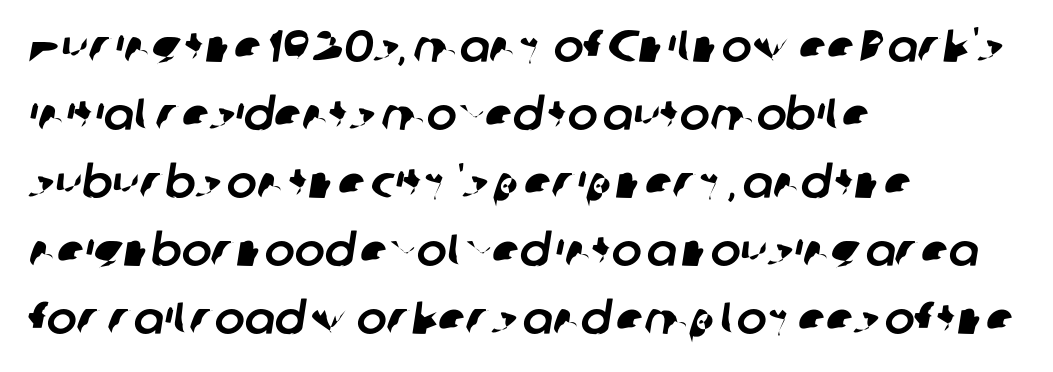
Only glyphs here, with clear space below each row. Notice how the passage keeps a crisp vertical edge on the left only. Character widths vary here, with narrow letters taking less room than wide ones. You can tell from the bare stems that sans-serif type was used. Vertical spacing — default. Letter spacing: default.
